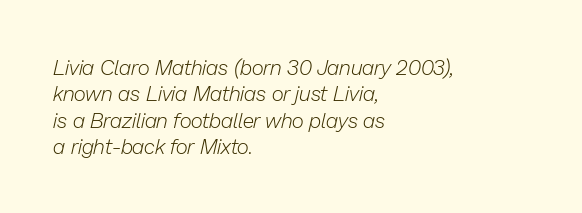
The image shows 21 px text type, italic (leaning right); set left-aligned, normal line spacing (1.26x), normal letter spacing, not underlined.
